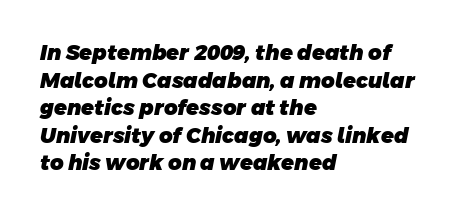
{"bold": "yes", "underline": "no", "align": "left", "line_spacing": "normal", "line_spacing_ratio": 1.31, "letter_spacing": "normal", "letter_spacing_em": 0.0, "glyph_px": 21}
